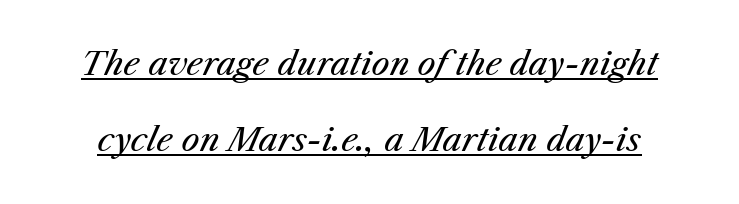
The image shows 32 px regular-weight type, italic (leaning right); set loose line spacing (2.39x), normal letter spacing, underlined; medium stroke contrast and a medium x-height.
